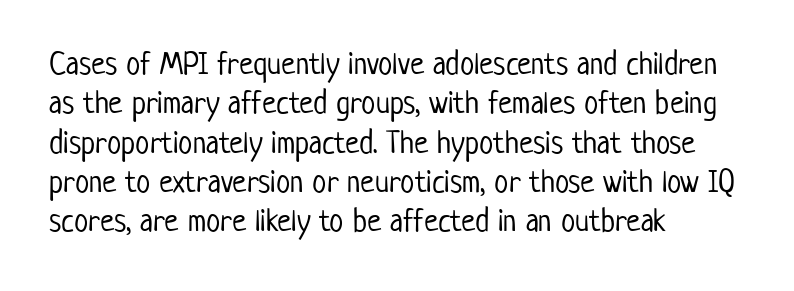
Q: Is the text bold? A: No.
Q: Is the text italic (slanted)? A: No, it is upright.
Q: Is the typeface a serif or a sans-serif typeface? A: Sans-serif.
Q: Is the text underlined? A: No.
Q: How is the paragraph aligned? A: Left-aligned.
Q: Is the spacing between letters normal or unusually wide? A: Normal.
Q: Width (condensed, normal, or wide)? A: Condensed.
Q: Stroke contrast? A: Low.
Q: x-height? A: Medium.
Q: Monospaced? A: No.
